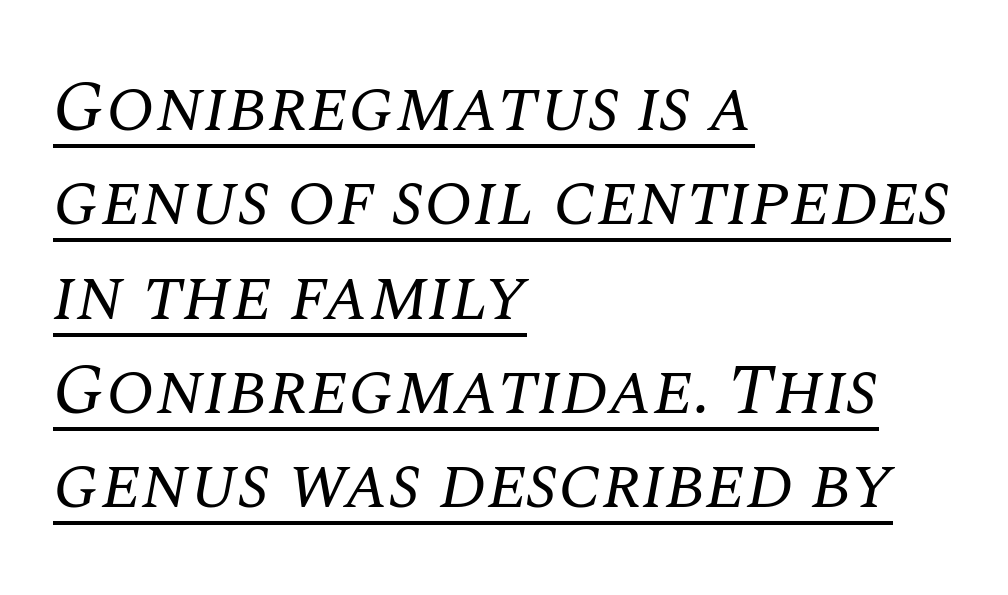
You could call the tracking neutral — neither tight nor loose. Each new line begins a customary step beneath the previous one. The typeface chosen for these lines features serifs. Decoration check: the copy is underlined. Character widths vary here, with narrow letters taking less room than wide ones. Is the stroke heavy? The answer is a plain regular-or-lighter.
